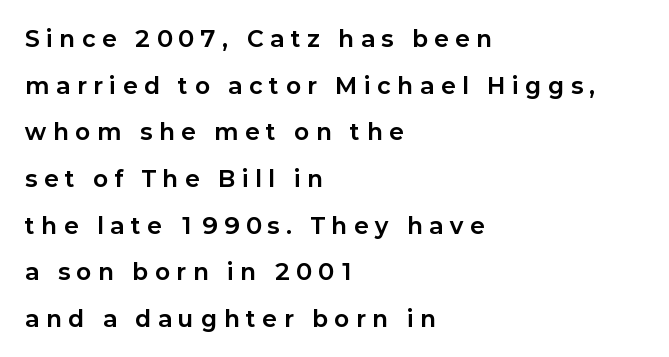
The image shows 22 px bold type, upright; set left-aligned, loose line spacing (2.12x), unusually wide letter spacing (+0.32 em), not underlined.
